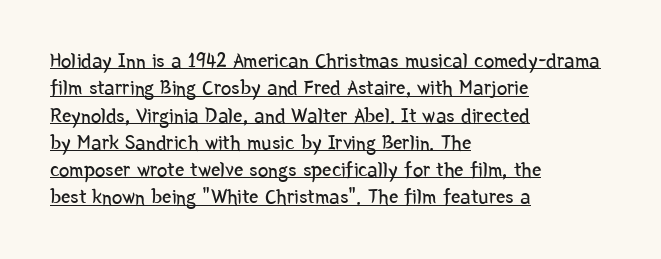
The passage shown is not bold in any degree. Typeset ragged right — the left edge is the straight one. Underlining? Definitely there. The face used here is rendered with its standard letterfit.
